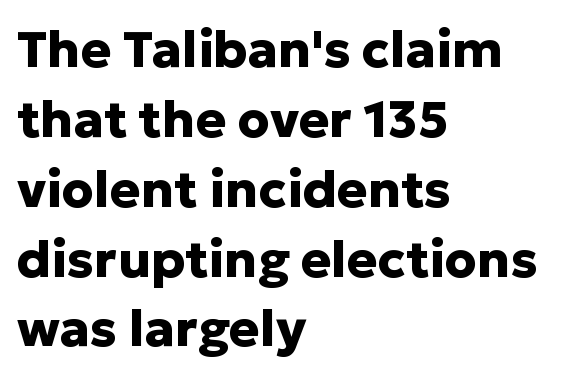
The letters advance in unequal steps, a hallmark of proportional type. The gap between lines stays unmarked. A typesetter would call this leading conventional body-copy spacing. Alignment: flush left.
